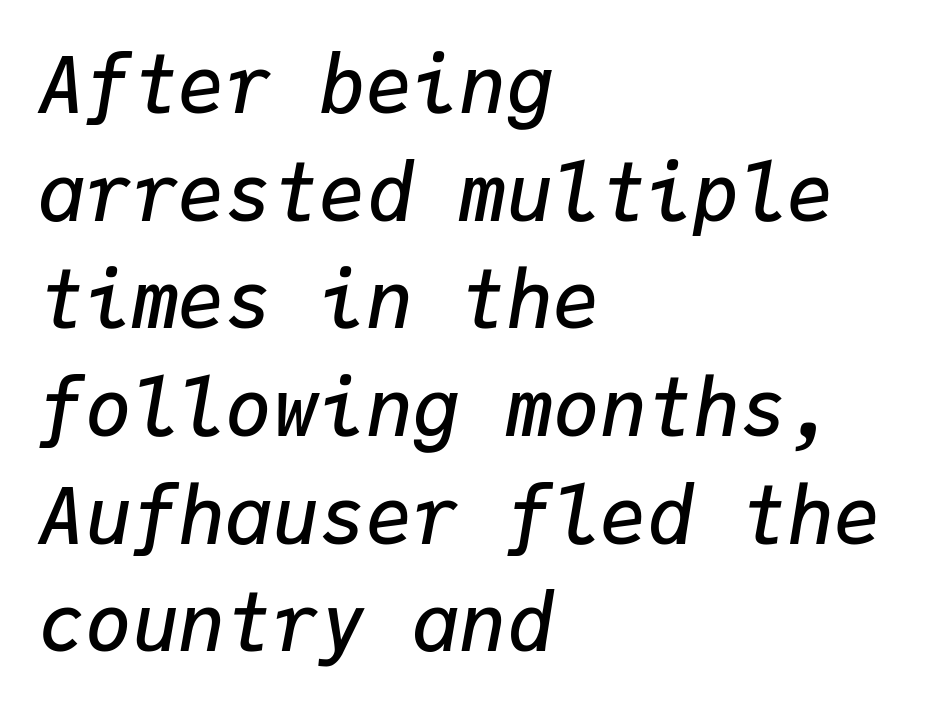
The image shows 78 px semibold type, italic (leaning right), monospaced; set left-aligned, normal line spacing (1.38x), normal letter spacing, not underlined; low stroke contrast and a medium x-height.
